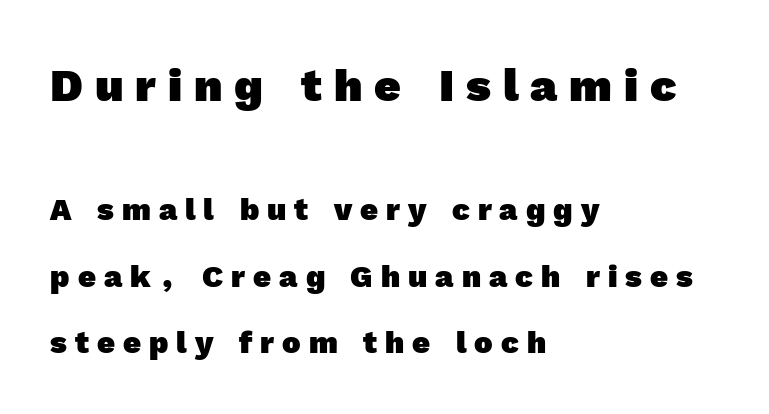
{"serif": "no", "bold": "yes", "weight": "heavy", "width": "normal", "x_height": "medium", "monospaced": "no", "underline": "no", "align": "left", "line_spacing": "loose", "line_spacing_ratio": 2.14, "letter_spacing": "wide", "letter_spacing_em": 0.26, "larger_block": "first", "size_ratio": 1.48, "glyph_px": 46}
